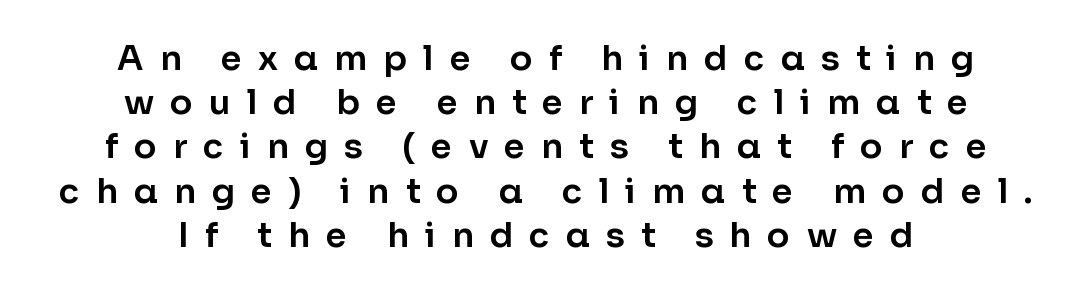
Q: Is the text italic (slanted)? A: No, it is upright.
Q: Is the typeface a serif or a sans-serif typeface? A: Sans-serif.
Q: Is the text underlined? A: No.
Q: How is the paragraph aligned? A: Centered.
Q: Is the spacing between letters normal or unusually wide? A: Unusually wide.
Q: Is the spacing between lines tight, normal or loose? A: Normal.
Q: Width (condensed, normal, or wide)? A: Normal.
Q: Stroke contrast? A: Low.
Q: x-height? A: Medium.
Q: Monospaced? A: No.
